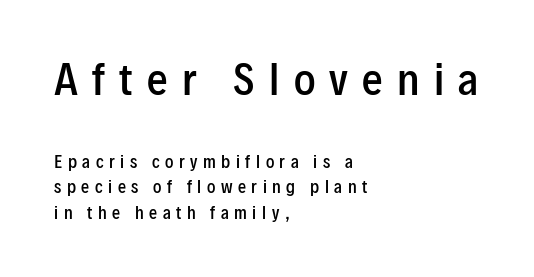
The image shows 41 px semibold, condensed sans-serif type, upright; set left-aligned, normal line spacing (1.59x), unusually wide letter spacing (+0.35 em), not underlined; the first (top) block is 2.56x larger; low stroke contrast and a medium x-height.
